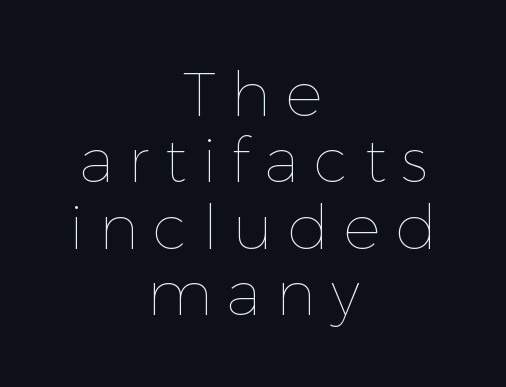
The image shows 62 px thin type, upright; set centered, tight line spacing (1.07x), unusually wide letter spacing (+0.24 em), not underlined; a medium x-height.
